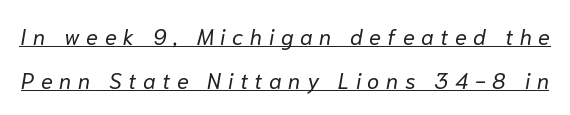
Q: Is the text bold? A: No.
Q: Is the text italic (slanted)? A: Yes, it leans right by about 10 degrees.
Q: Is the text underlined? A: Yes.
Q: Is the spacing between letters normal or unusually wide? A: Unusually wide.
Q: Is the spacing between lines tight, normal or loose? A: Loose.
